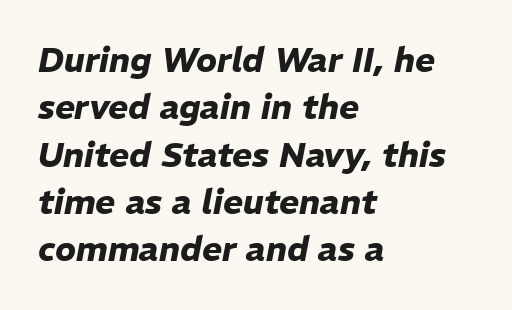
Q: Is the text bold? A: Yes.
Q: Is the text italic (slanted)? A: Yes, it leans right by about 11 degrees.
Q: Is the text underlined? A: No.
Q: How is the paragraph aligned? A: Left-aligned.
Q: Is the spacing between letters normal or unusually wide? A: Normal.
Q: Is the spacing between lines tight, normal or loose? A: Normal.
Q: Width (condensed, normal, or wide)? A: Normal.
Q: Stroke contrast? A: Low.
Q: x-height? A: Medium.
Q: Monospaced? A: No.
